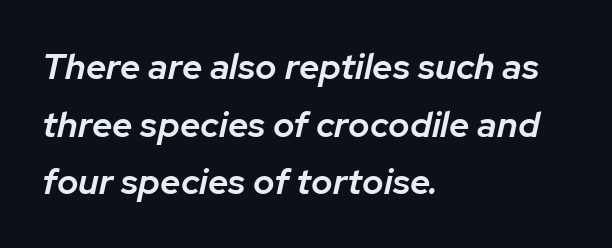
The image shows 36 px semibold type, italic (leaning right); set left-aligned, normal line spacing (1.6x), normal letter spacing, not underlined; low stroke contrast and a medium x-height.
